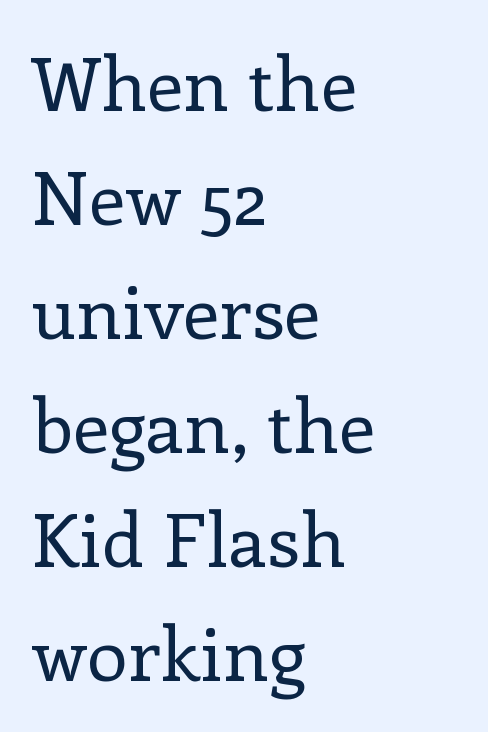
Q: Is the text bold? A: No.
Q: Is the text italic (slanted)? A: No, it is upright.
Q: Is the typeface a serif or a sans-serif typeface? A: Serif.
Q: Is the text underlined? A: No.
Q: How is the paragraph aligned? A: Left-aligned.
Q: Is the spacing between letters normal or unusually wide? A: Normal.
Q: Is the spacing between lines tight, normal or loose? A: Normal.
Q: Width (condensed, normal, or wide)? A: Normal.
Q: Stroke contrast? A: Low.
Q: x-height? A: Medium.
Q: Monospaced? A: No.
